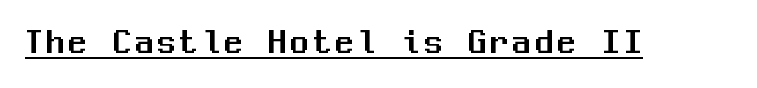
Q: Is the text italic (slanted)? A: No, it is upright.
Q: Is the typeface a serif or a sans-serif typeface? A: Sans-serif.
Q: Is the text underlined? A: Yes.
Q: Width (condensed, normal, or wide)? A: Normal.
Q: Stroke contrast? A: Medium.
Q: x-height? A: Medium.
Q: Monospaced? A: Yes.
